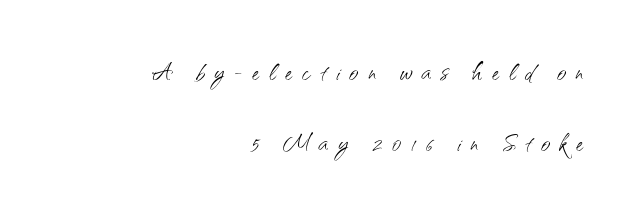
In CSS terms this would be text-align: right. Heaviness? Minimal to ordinary, like unemphasized prose. Glance below the letters and you will spot only blank space.
